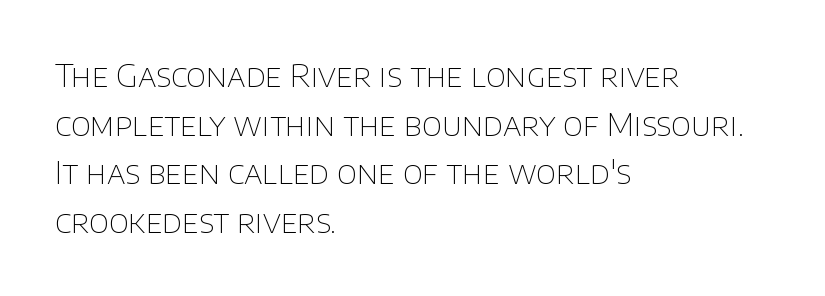
The image shows 31 px thin sans-serif type, upright; set left-aligned, normal line spacing (1.57x), normal letter spacing, not underlined; low stroke contrast and a large x-height.
